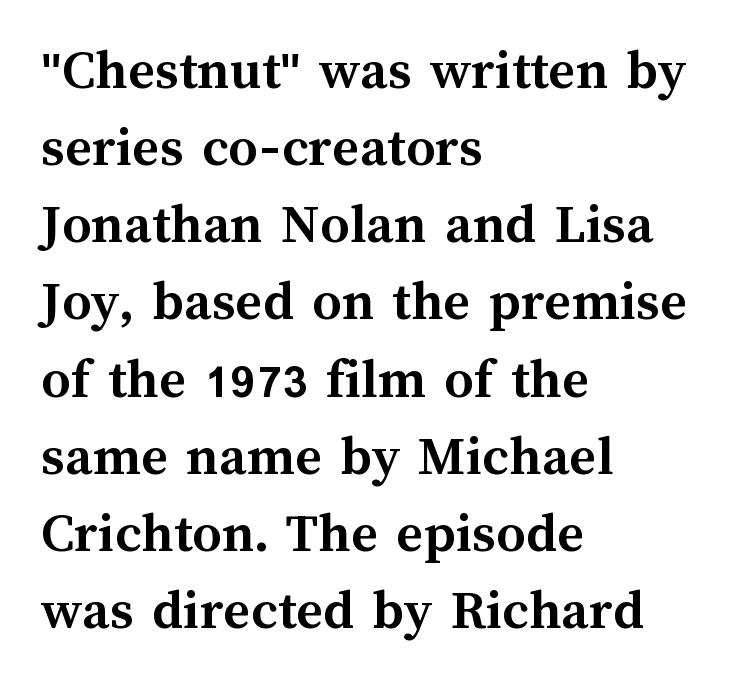
Default kerning and tracking; the words read as compact shapes. Leftover space on each line is placed entirely after the last word. The space beneath each line is pristine and unruled. The rendering uses a bold face; every stroke is thick and dark. Students, observe: this is what conventionally led text looks like. When letters stand straight like this, we call the style roman or upright.
